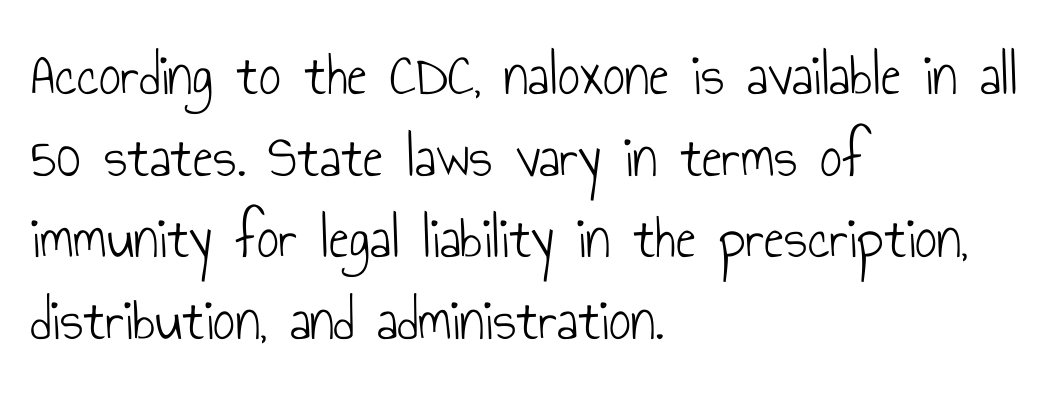
The letters look calm and open, with moderate or lighter stems. Rendered with straight, roman letterforms. Spacing verdict: proportional, widths tailored to each character. This rendering employs a face without finishing strokes, i.e., a sans-serif. If you measured baseline to baseline, you'd find a middling distance.
